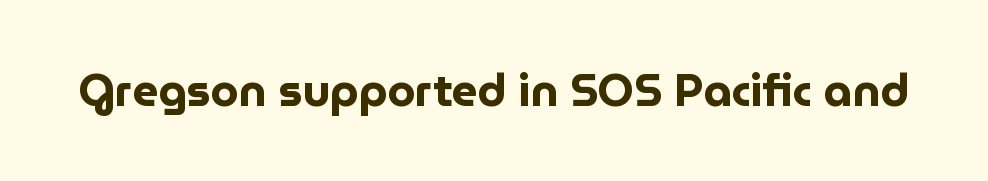
Students, note that the glyphs here touch the page at normal intervals. Varying glyph widths throughout — classic text-font behaviour. Typographically, this falls in the sans-serif category. Thick stems and heavy bowls — unmistakably bold. The letters stand straight up with perfectly vertical stems. The zone under the glyphs is completely vacant.
